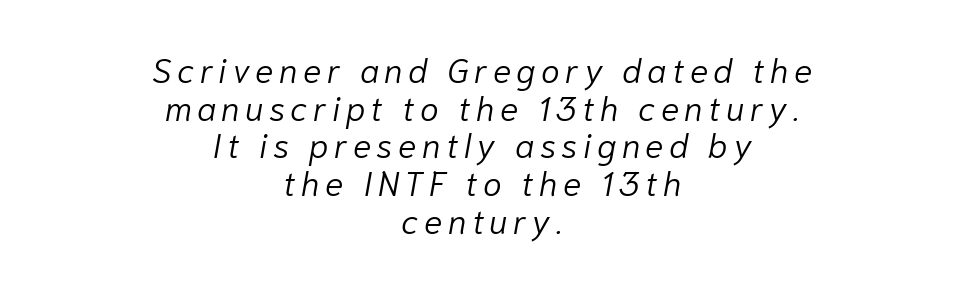
{"italic": "yes", "lean": "right", "slant_degrees": 10, "bold": "no", "weight": "light", "width": "normal", "stroke_contrast": "low", "x_height": "medium", "monospaced": "no", "underline": "no", "align": "center", "line_spacing": "tight", "line_spacing_ratio": 1.11, "glyph_px": 34}
